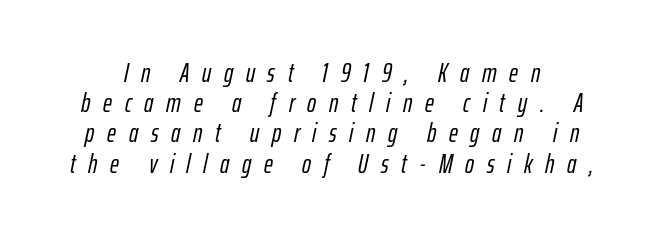
Rendered with sloped, italic letterforms. The strip under each line holds only bare page. This rendering widens character spacing well past its baseline value. The designer dialed line spacing down below the default.
